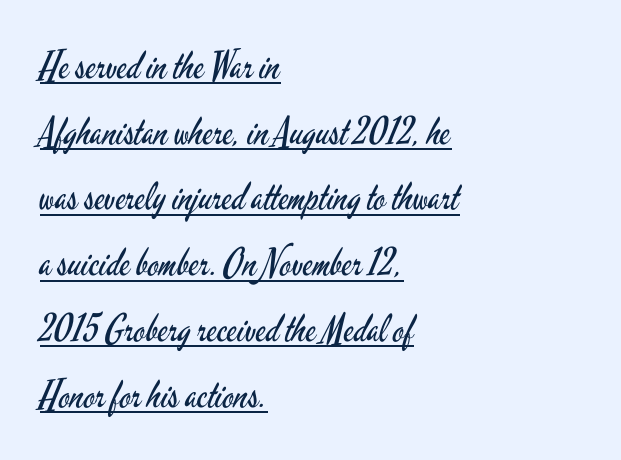
{"serif": "no", "bold": "no", "weight": "regular", "width": "condensed", "stroke_contrast": "low", "x_height": "small", "monospaced": "no", "underline": "yes", "align": "left", "line_spacing_ratio": 1.73, "letter_spacing": "normal", "letter_spacing_em": 0.0, "glyph_px": 38}
